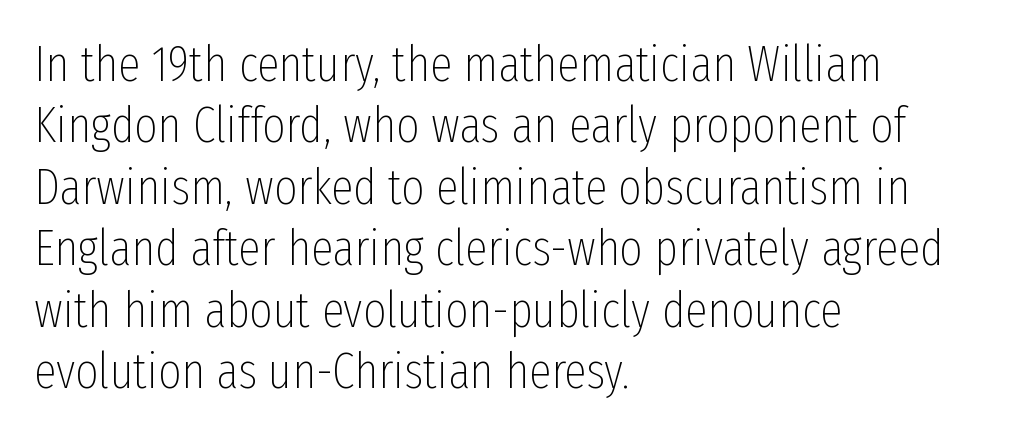
The rendering keeps characters at their native spacing. The words here are not underlined. Posture: vertical. The passage shown is typeset with a sans-serif family. Alignment: flush left.
